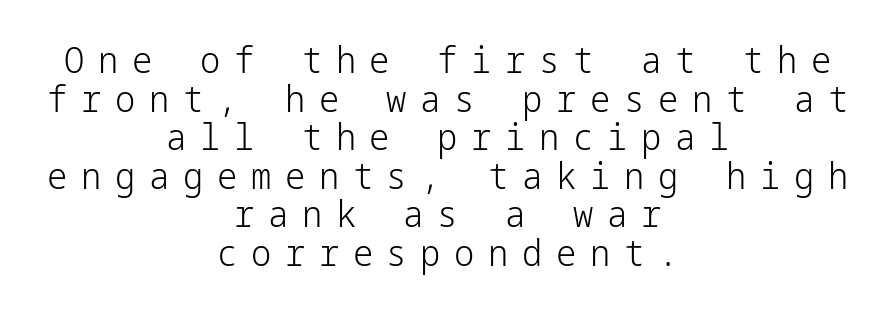
{"serif": "no", "italic": "no", "bold": "no", "weight": "light", "width": "normal", "stroke_contrast": "low", "x_height": "medium", "underline": "no", "align": "center", "line_spacing": "tight", "line_spacing_ratio": 1.07, "letter_spacing": "wide", "letter_spacing_em": 0.38, "glyph_px": 36}
